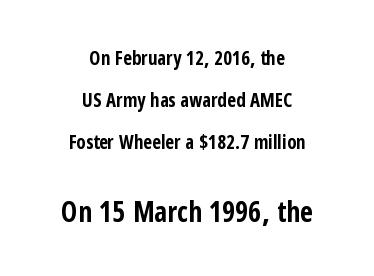
Q: Is the text bold? A: Yes.
Q: Is the text italic (slanted)? A: No, it is upright.
Q: Is the typeface a serif or a sans-serif typeface? A: Sans-serif.
Q: Is the text underlined? A: No.
Q: How is the paragraph aligned? A: Centered.
Q: Is the spacing between letters normal or unusually wide? A: Normal.
Q: Is the spacing between lines tight, normal or loose? A: Loose.
Q: Which block of text is set in a larger size, the first (top) or the second (bottom)? A: The second (bottom) one.
Q: Width (condensed, normal, or wide)? A: Condensed.
Q: Stroke contrast? A: Low.
Q: x-height? A: Medium.
Q: Monospaced? A: No.
